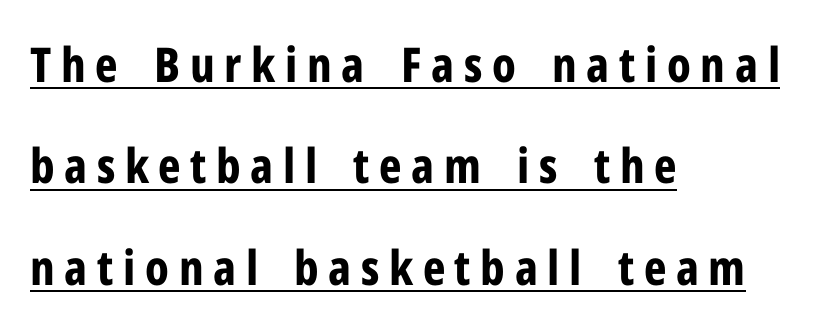
The image shows 48 px bold, condensed sans-serif type, upright; set left-aligned, loose line spacing (2.11x), unusually wide letter spacing (+0.2 em), underlined; low stroke contrast and a medium x-height.
